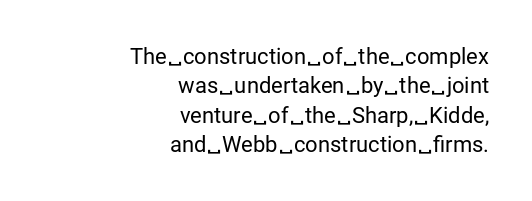
Q: Is the text bold? A: No.
Q: Is the text italic (slanted)? A: No, it is upright.
Q: Is the text underlined? A: No.
Q: How is the paragraph aligned? A: Right-aligned.
Q: Is the spacing between letters normal or unusually wide? A: Normal.
Q: Is the spacing between lines tight, normal or loose? A: Normal.
